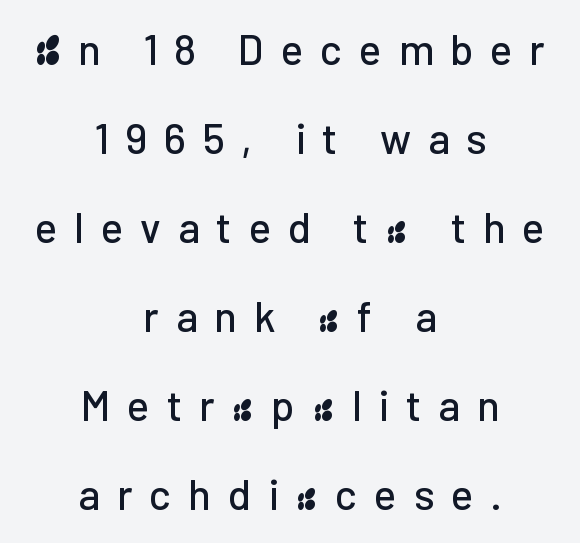
Q: Is the text italic (slanted)? A: No, it is upright.
Q: Is the typeface a serif or a sans-serif typeface? A: Sans-serif.
Q: Is the text underlined? A: No.
Q: How is the paragraph aligned? A: Centered.
Q: Is the spacing between letters normal or unusually wide? A: Unusually wide.
Q: Is the spacing between lines tight, normal or loose? A: Loose.
Q: Width (condensed, normal, or wide)? A: Normal.
Q: Stroke contrast? A: Low.
Q: x-height? A: Medium.
Q: Monospaced? A: No.
